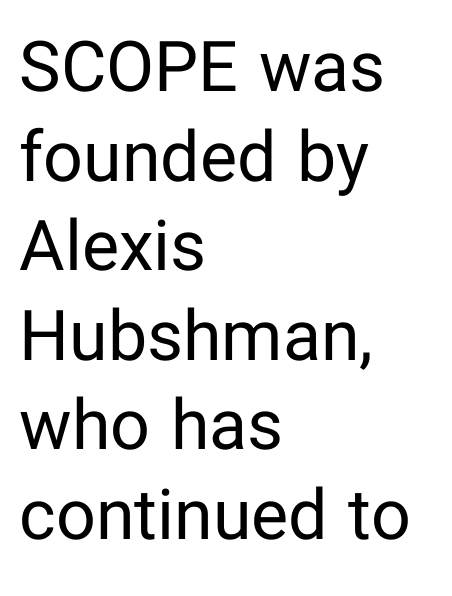
The image shows 70 px regular-weight sans-serif type, upright; set left-aligned, normal line spacing (1.28x), normal letter spacing, not underlined; low stroke contrast and a medium x-height.
